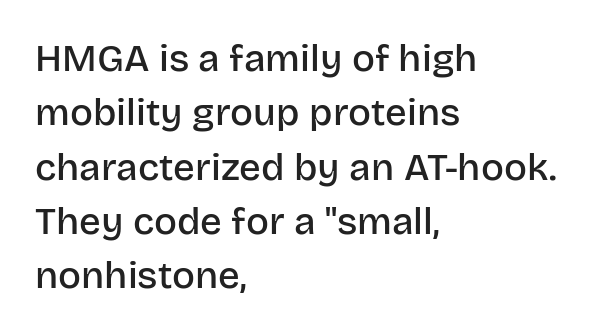
Caption: multi-line text, flush left, ragged right. A typesetter would label this face a sans. A normal amount of white space separates one row of letters from the next. A typesetter would call this proportional, since set widths differ per character. The rendering keeps characters at their native spacing.
